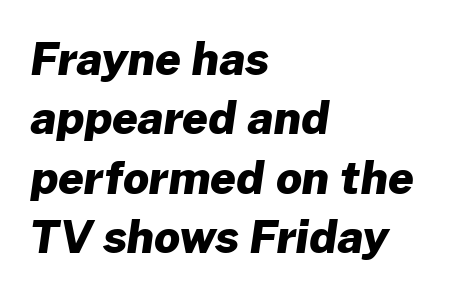
{"serif": "no", "bold": "yes", "weight": "heavy", "width": "normal", "stroke_contrast": "low", "x_height": "medium", "monospaced": "no", "underline": "no", "align": "left", "line_spacing": "normal", "line_spacing_ratio": 1.32, "letter_spacing": "normal", "letter_spacing_em": 0.0, "glyph_px": 45}
